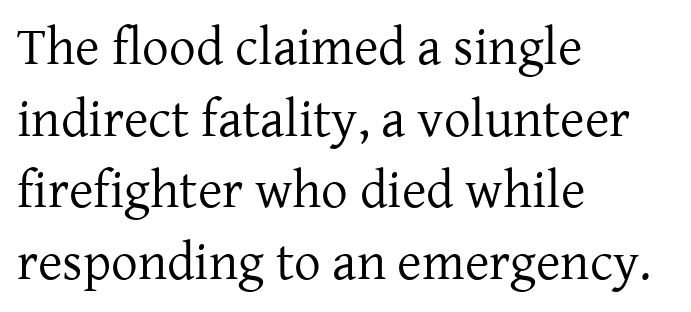
The passage shown stacks its lines at a standard gap. The face used here is rendered with its standard letterfit. Here the designer chose a conventional face with non-uniform glyph widths. Do the letters lean? They stand straight. Decoration check: the copy has no underline. Does the copy run flush right? No — it runs flush left.
